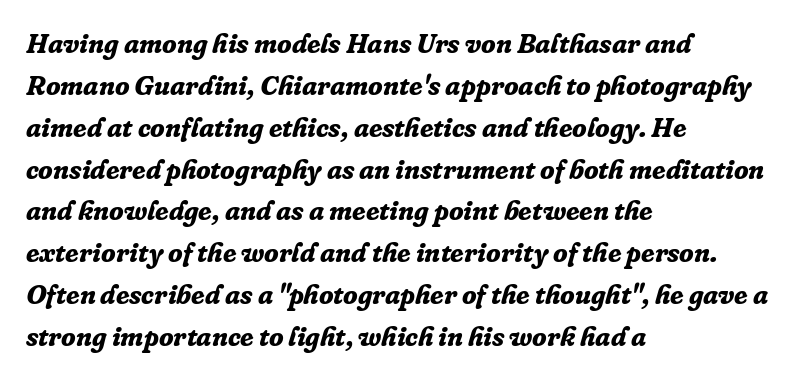
The zone under the glyphs is completely vacant. Caption: multi-line text, flush left, ragged right. Students, note that the glyphs here touch the page at normal intervals. Emphasis by weight is at full strength: bold. Observe the lean: these are italic letterforms.
